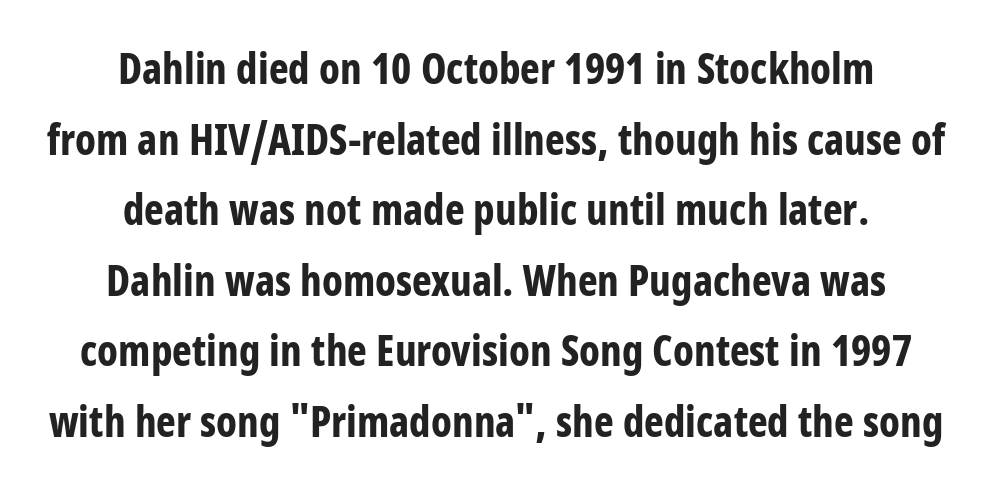
The image shows 42 px bold, condensed sans-serif type, upright; set centered, normal line spacing (1.68x), normal letter spacing, not underlined; low stroke contrast and a medium x-height.
